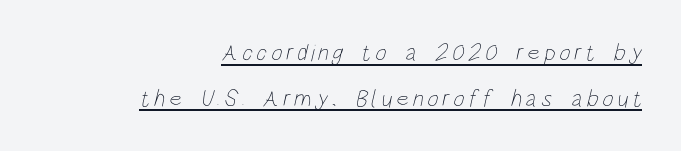
The rendering uses the underline text-decoration. The face looks like a standard text weight, possibly lighter. If you measured baseline to baseline, you'd find a long distance. The paragraph has a hard right edge and a soft left edge.
